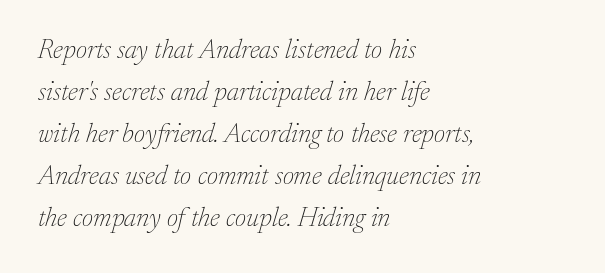
{"italic": "yes", "lean": "right", "slant_degrees": 17, "bold": "no", "underline": "no", "align": "left", "line_spacing": "normal", "line_spacing_ratio": 1.56, "letter_spacing": "normal", "letter_spacing_em": 0.0, "glyph_px": 27}
